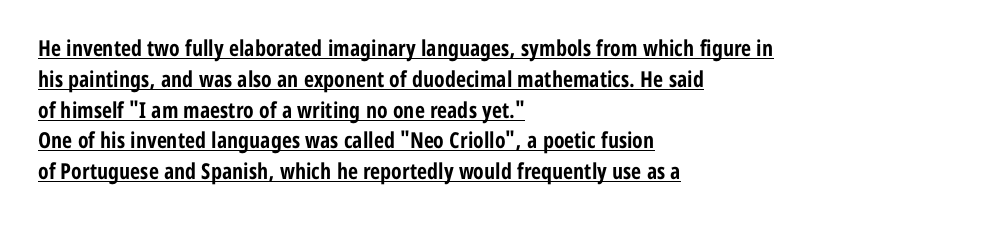
{"italic": "no", "bold": "yes", "underline": "yes", "align": "left", "line_spacing": "normal", "line_spacing_ratio": 1.4, "letter_spacing": "normal", "letter_spacing_em": 0.0, "glyph_px": 22}
